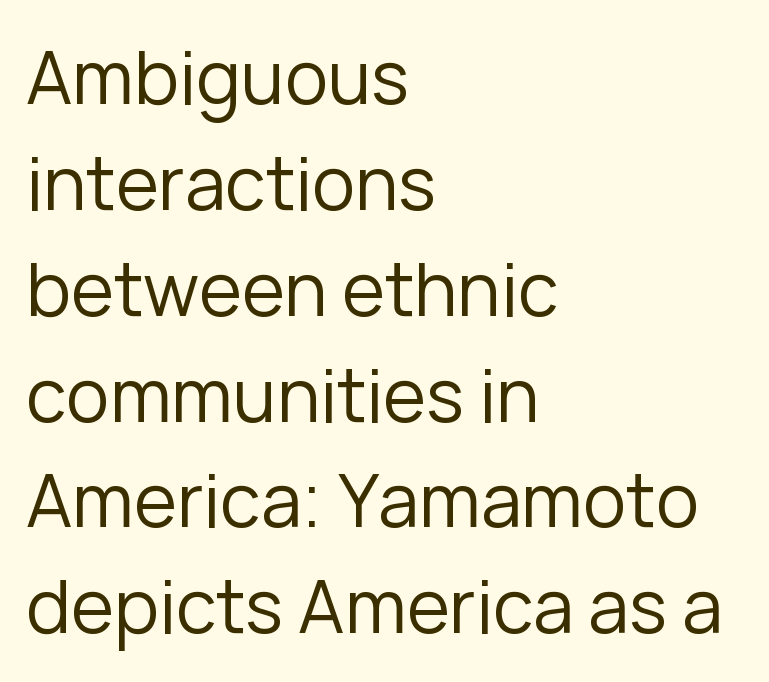
Descenders hang freely into open space. Think standard paragraph weight, or any step lighter than that. These lines stack with their left ends in a neat column. Unlike italic type, these characters show no tilt at all. Letter spacing: default.
